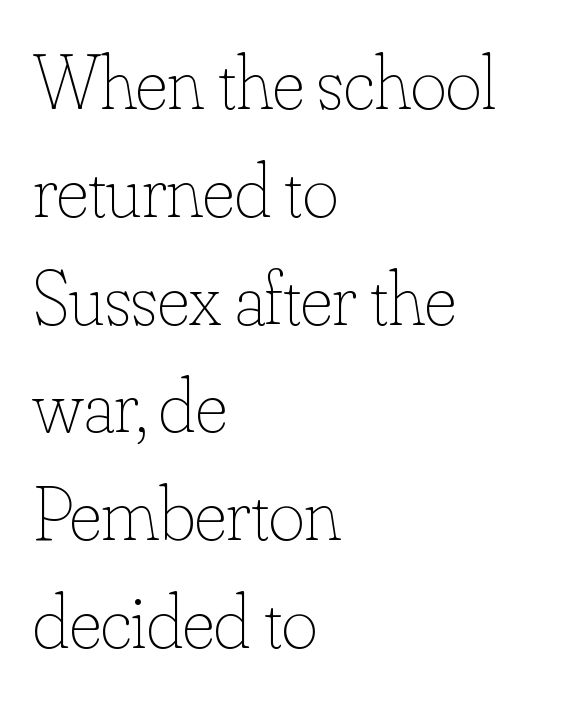
{"italic": "no", "bold": "no", "weight": "thin", "width": "normal", "stroke_contrast": "low", "x_height": "small", "monospaced": "no", "underline": "no", "align": "left", "line_spacing": "normal", "line_spacing_ratio": 1.4, "letter_spacing": "normal", "letter_spacing_em": 0.0, "glyph_px": 77}
